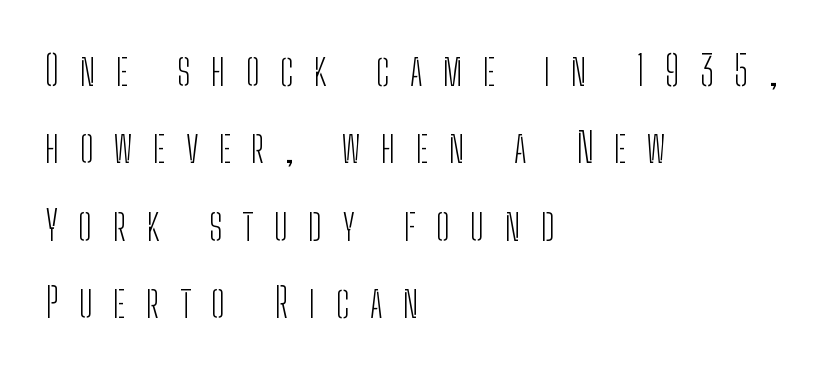
The image shows 41 px light, condensed sans-serif type, upright; set left-aligned, line spacing 1.89x, unusually wide letter spacing (+0.5 em), not underlined; low stroke contrast and a medium x-height.
